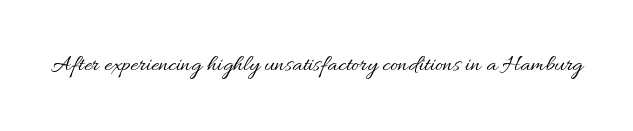
The image shows 24 px text type; set normal letter spacing, not underlined.
